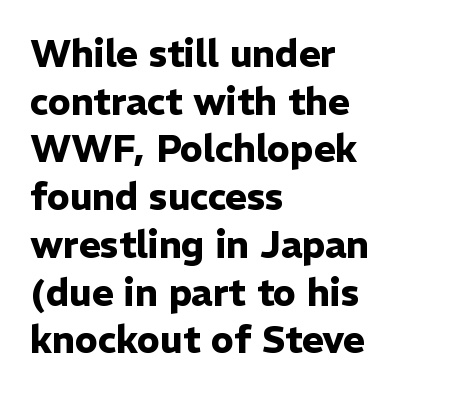
{"serif": "no", "italic": "no", "bold": "yes", "weight": "heavy", "width": "normal", "stroke_contrast": "low", "x_height": "medium", "monospaced": "no", "underline": "no", "align": "left", "line_spacing": "normal", "line_spacing_ratio": 1.29, "letter_spacing": "normal", "letter_spacing_em": 0.0, "glyph_px": 37}
